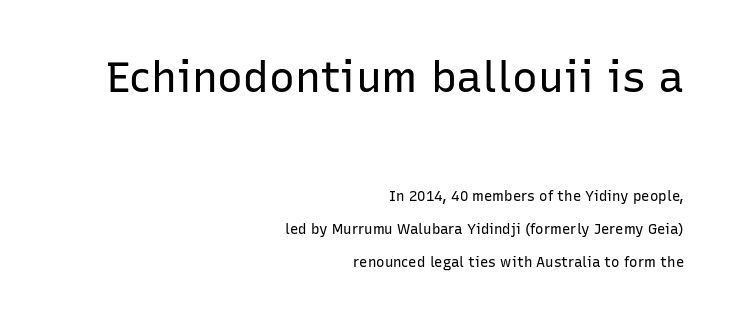
Q: Is the text bold? A: No.
Q: Is the text italic (slanted)? A: No, it is upright.
Q: Is the typeface a serif or a sans-serif typeface? A: Sans-serif.
Q: Is the text underlined? A: No.
Q: How is the paragraph aligned? A: Right-aligned.
Q: Is the spacing between letters normal or unusually wide? A: Normal.
Q: Is the spacing between lines tight, normal or loose? A: Loose.
Q: Which block of text is set in a larger size, the first (top) or the second (bottom)? A: The first (top) one.
Q: Width (condensed, normal, or wide)? A: Normal.
Q: Stroke contrast? A: Low.
Q: x-height? A: Medium.
Q: Monospaced? A: No.
